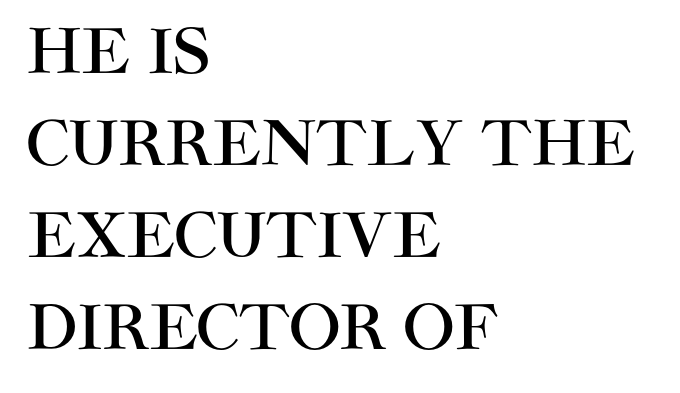
{"serif": "no", "italic": "no", "width": "normal", "stroke_contrast": "high", "x_height": "large", "monospaced": "no", "underline": "no", "align": "left", "line_spacing": "normal", "line_spacing_ratio": 1.51, "letter_spacing": "normal", "letter_spacing_em": 0.0, "glyph_px": 61}
